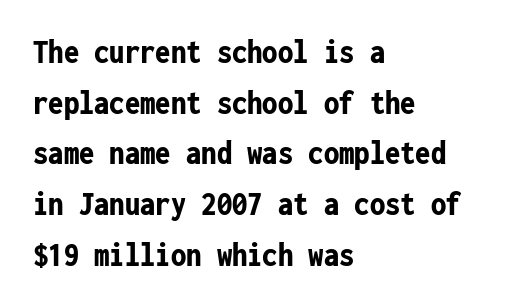
{"serif": "no", "italic": "no", "bold": "yes", "weight": "bold", "width": "condensed", "stroke_contrast": "low", "x_height": "medium", "monospaced": "yes", "underline": "no", "align": "left", "line_spacing": "normal", "line_spacing_ratio": 1.49, "letter_spacing": "normal", "letter_spacing_em": 0.0, "glyph_px": 34}
